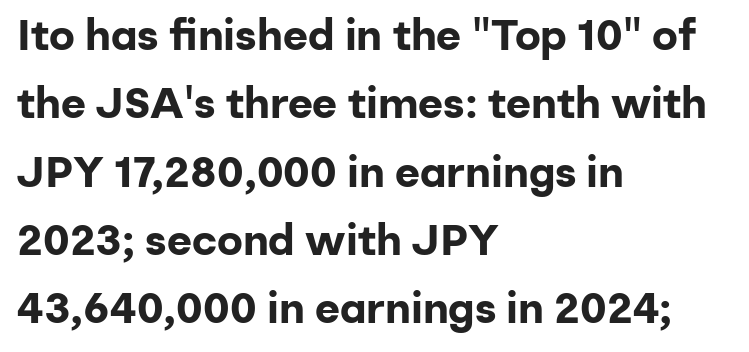
Stroke terminals: plain, sans-serif. This sample has the flowing, uneven cadence of proportional lettering. Which margin do the lines hug? The left one — the right edge is uneven. Tracking value appears to be zero — textbook default spacing.
